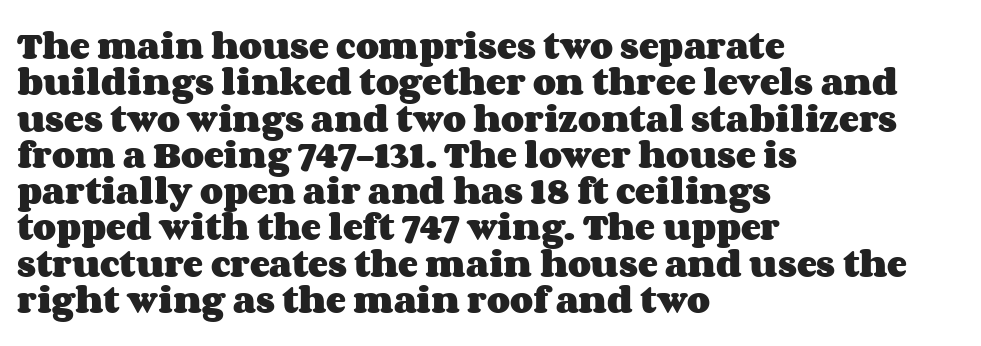
The image shows 30 px heavy, wide type, upright; set left-aligned, line spacing 1.21x, normal letter spacing, not underlined; medium stroke contrast and a large x-height.
